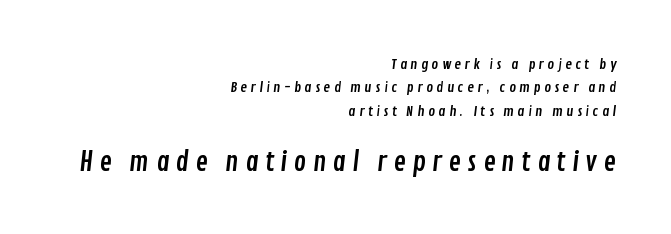
These lines sit exactly where default settings would place them. A bare baseline throughout the passage. Honestly, the letter spacing is so wide it's the main thing you notice. The lines in this sample share a right terminus and differ only in where they begin.
